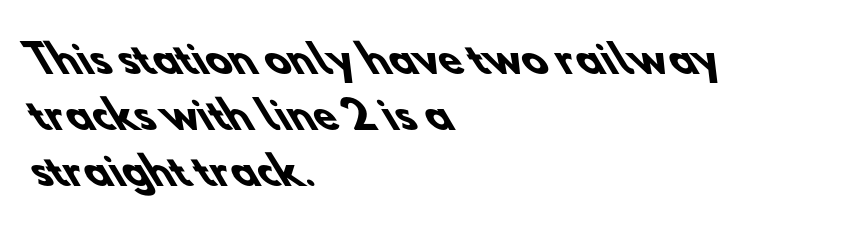
Q: Is the text bold? A: Yes.
Q: Is the typeface a serif or a sans-serif typeface? A: Sans-serif.
Q: Is the text underlined? A: No.
Q: How is the paragraph aligned? A: Left-aligned.
Q: Is the spacing between letters normal or unusually wide? A: Normal.
Q: Is the spacing between lines tight, normal or loose? A: Normal.
Q: Width (condensed, normal, or wide)? A: Normal.
Q: Stroke contrast? A: Low.
Q: x-height? A: Small.
Q: Monospaced? A: No.
